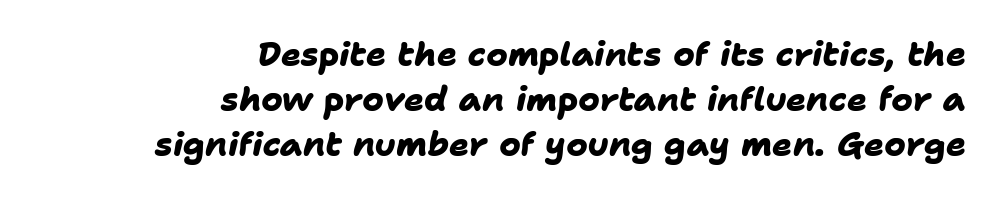
Compared with an ordinary text face, these strokes are far heavier — a full bold. Honestly, the row spacing looks completely unremarkable. No extra tracking has been applied to these lines. The rendering anchors every line to the right-hand side. Type without underlining. Character widths vary here, with narrow letters taking less room than wide ones.
